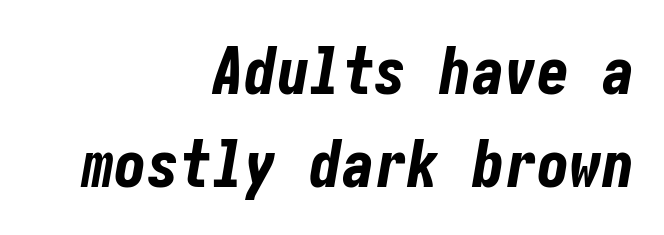
{"italic": "yes", "lean": "right", "slant_degrees": 10, "bold": "yes", "weight": "bold", "width": "condensed", "stroke_contrast": "low", "x_height": "medium", "underline": "no", "align": "right", "line_spacing": "normal", "line_spacing_ratio": 1.43, "letter_spacing": "normal", "letter_spacing_em": 0.0, "glyph_px": 65}
